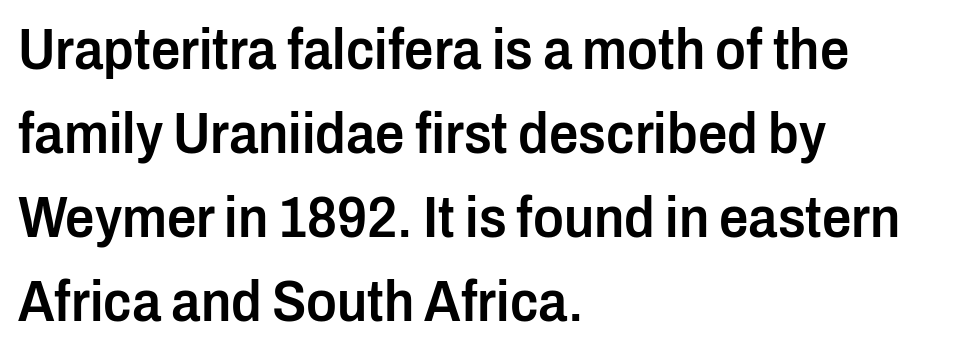
Q: Is the text bold? A: Semi-bold.
Q: Is the text italic (slanted)? A: No, it is upright.
Q: Is the typeface a serif or a sans-serif typeface? A: Sans-serif.
Q: Is the text underlined? A: No.
Q: How is the paragraph aligned? A: Left-aligned.
Q: Is the spacing between letters normal or unusually wide? A: Normal.
Q: Is the spacing between lines tight, normal or loose? A: Normal.
Q: Width (condensed, normal, or wide)? A: Condensed.
Q: Stroke contrast? A: Low.
Q: x-height? A: Medium.
Q: Monospaced? A: No.
